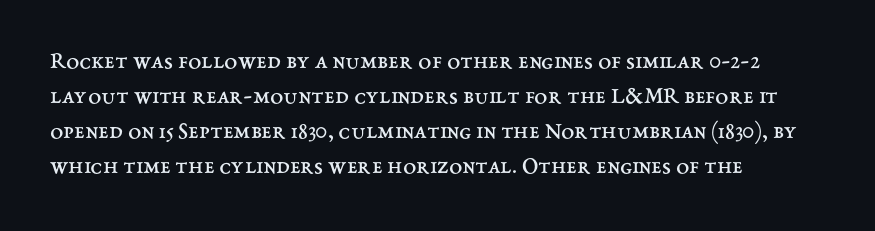
Q: Is the text bold? A: No.
Q: Is the text italic (slanted)? A: No, it is upright.
Q: Is the text underlined? A: No.
Q: How is the paragraph aligned? A: Left-aligned.
Q: Is the spacing between letters normal or unusually wide? A: Normal.
Q: Is the spacing between lines tight, normal or loose? A: Normal.
